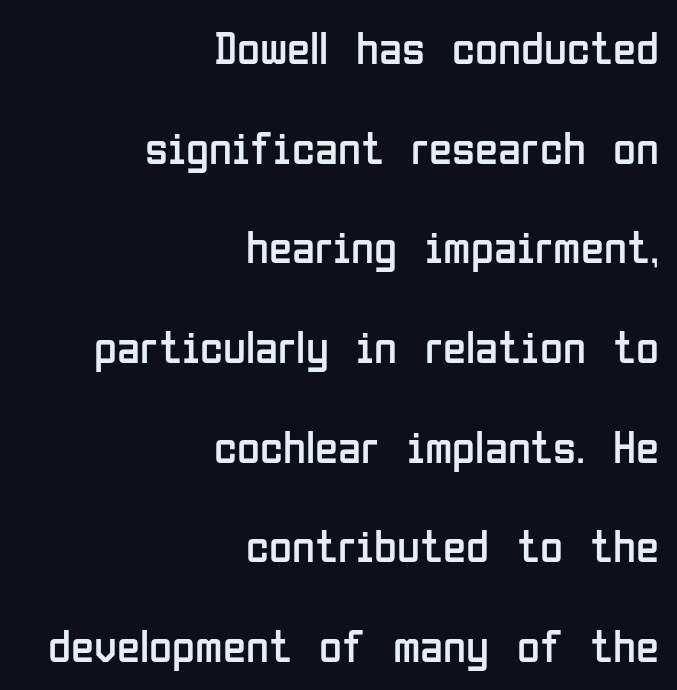
{"serif": "no", "italic": "no", "bold": "no", "weight": "regular", "width": "condensed", "stroke_contrast": "low", "x_height": "medium", "monospaced": "no", "underline": "no", "align": "right", "line_spacing": "loose", "line_spacing_ratio": 2.12, "letter_spacing": "normal", "letter_spacing_em": 0.0, "glyph_px": 47}
